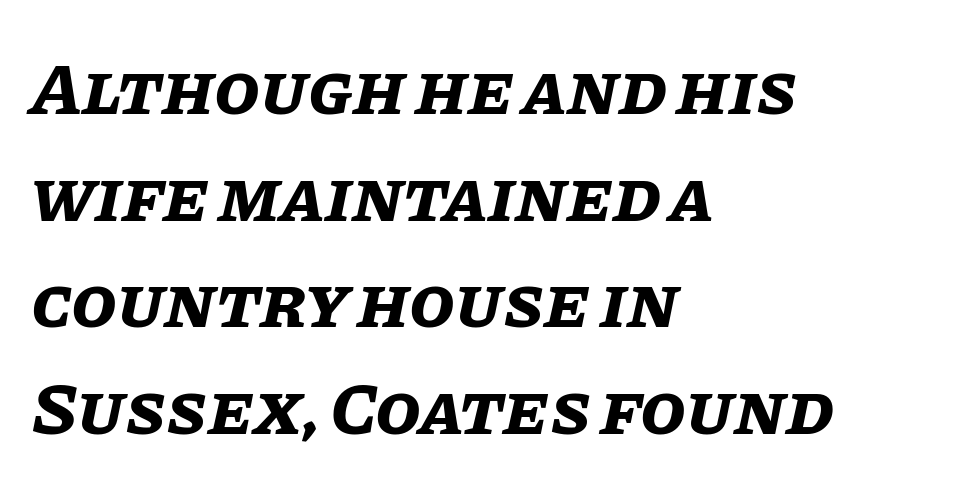
This sample has the flowing, uneven cadence of proportional lettering. Standard letterfit; no display-style spreading of the glyphs. How would I describe the line gaps? Plain and ordinary. The whole block is typeset with a tilt.
